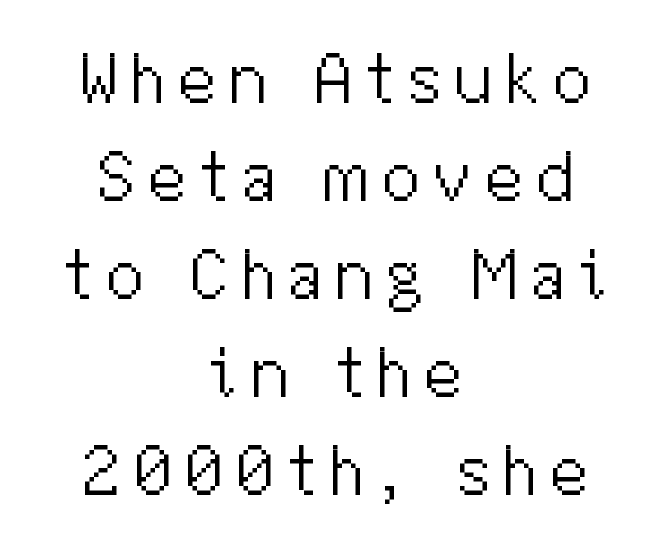
The image shows 72 px light sans-serif type, upright; set centered, normal line spacing (1.36x), not underlined; medium stroke contrast and a medium x-height.
